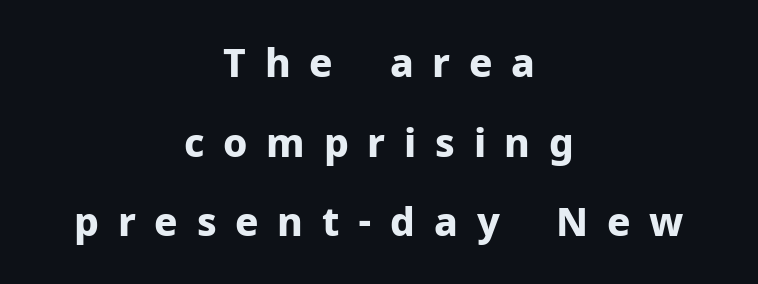
Q: Is the text bold? A: Yes.
Q: Is the text italic (slanted)? A: No, it is upright.
Q: Is the typeface a serif or a sans-serif typeface? A: Sans-serif.
Q: Is the text underlined? A: No.
Q: How is the paragraph aligned? A: Centered.
Q: Is the spacing between letters normal or unusually wide? A: Unusually wide.
Q: Is the spacing between lines tight, normal or loose? A: Loose.
Q: Width (condensed, normal, or wide)? A: Normal.
Q: Stroke contrast? A: Low.
Q: x-height? A: Medium.
Q: Monospaced? A: No.
